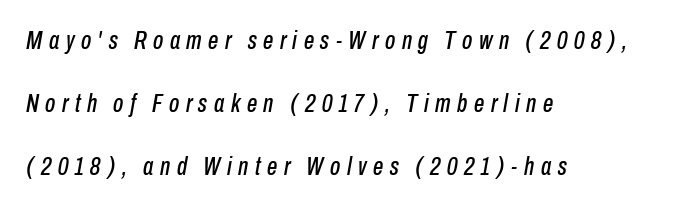
The image shows 26 px text type, italic (leaning right); set left-aligned, loose line spacing (2.43x), unusually wide letter spacing (+0.25 em), not underlined.
